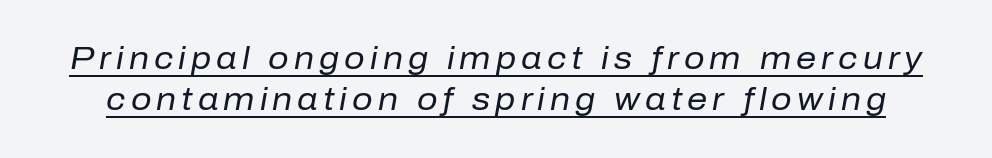
Q: Is the text bold? A: No.
Q: Is the text italic (slanted)? A: Yes, it leans right by about 10 degrees.
Q: Is the text underlined? A: Yes.
Q: Is the spacing between lines tight, normal or loose? A: Normal.
Q: Width (condensed, normal, or wide)? A: Normal.
Q: Stroke contrast? A: Low.
Q: x-height? A: Medium.
Q: Monospaced? A: No.
